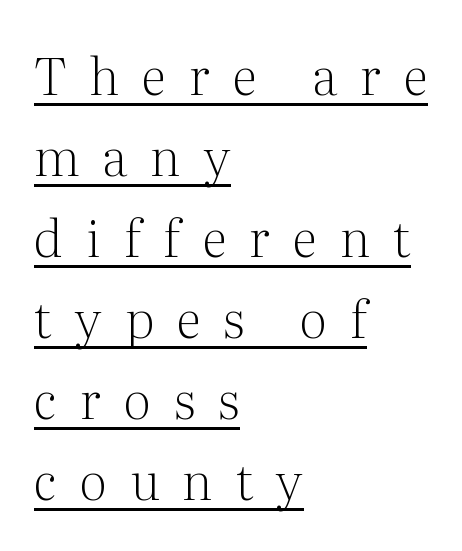
The image shows 51 px light serif type, upright; set left-aligned, normal line spacing (1.59x), unusually wide letter spacing (+0.45 em), underlined; medium stroke contrast and a medium x-height.
